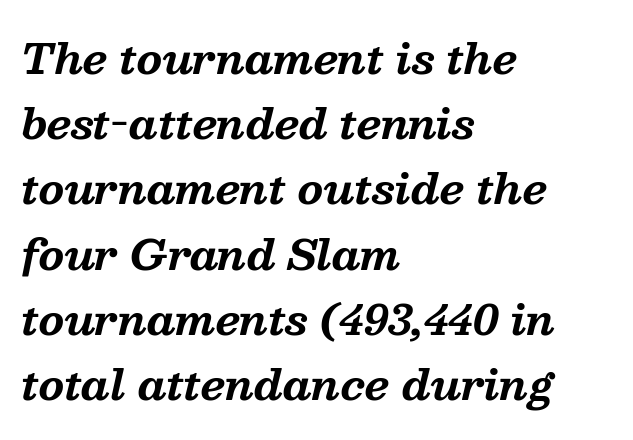
The rendering shows small feet on the letterforms — a serif design. Summary of vertical rhythm: regular, with standard interline spacing. Compared with ordinary roman type, these characters are visibly tilted. Glance below the letters and you will spot only blank space. Students, note that the glyphs here touch the page at normal intervals. Looks like regular typesetting: each glyph gets only the width it needs.
